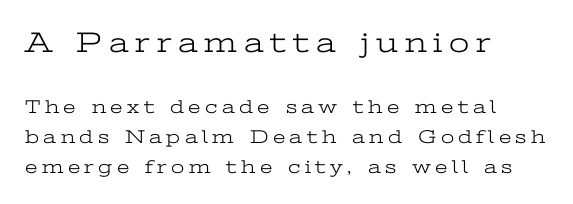
{"serif": "yes", "italic": "no", "bold": "no", "weight": "light", "width": "wide", "stroke_contrast": "low", "x_height": "medium", "monospaced": "no", "underline": "no", "align": "left", "line_spacing": "normal", "line_spacing_ratio": 1.6, "letter_spacing": "wide", "letter_spacing_em": 0.23, "larger_block": "first", "size_ratio": 1.53, "glyph_px": 29}
